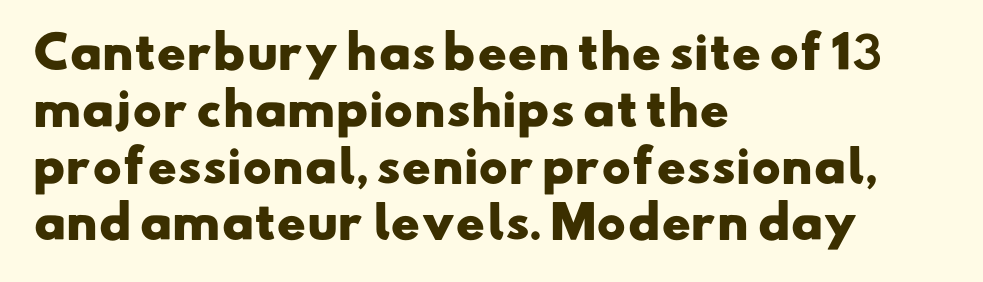
Lines of text with bare space underneath. The type family on display is of the sans-serif kind. Character widths vary here, with narrow letters taking less room than wide ones. The rendering anchors every line to the left-hand side.
